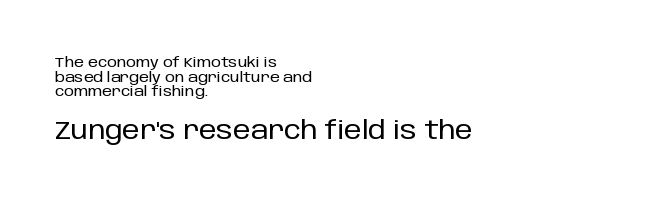
The rendering enlarges the type as you move from the upper chunk to the lower. Notice how descenders almost collide with the ascenders below — that's tight leading. Ascenders rise straight up at ninety degrees. This rendering leaves character spacing at its baseline value. The lines are quadded left. Nobody drew a line under any word here.
